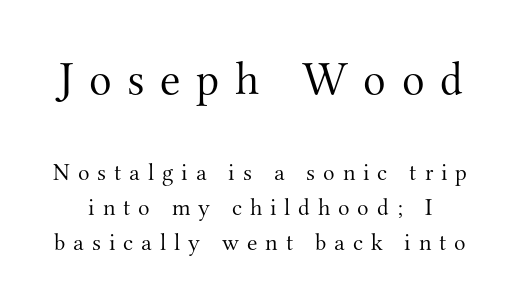
This rendering features lettering with no underline. Here the designer chose a conventional face with non-uniform glyph widths. The typeface chosen for these lines features serifs. Top chunk: large. Bottom chunk: small. The weight would be labelled regular, book, light, or lighter still.
